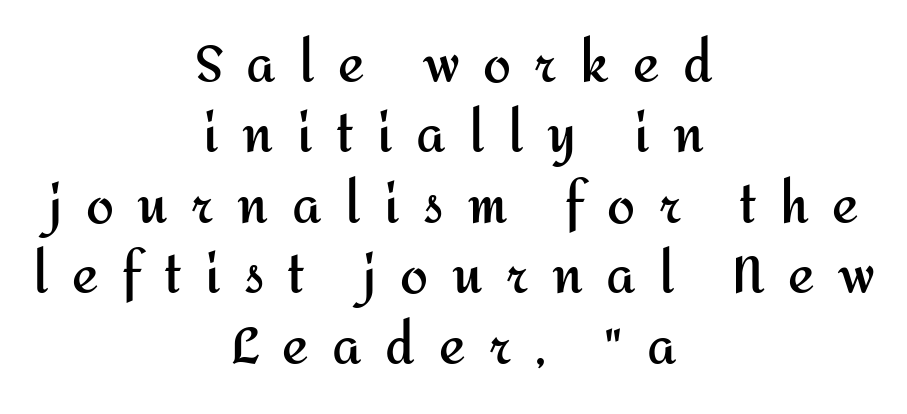
{"serif": "no", "italic": "no", "bold": "yes", "weight": "semibold", "width": "normal", "stroke_contrast": "medium", "x_height": "medium", "monospaced": "no", "underline": "no", "align": "center", "line_spacing": "normal", "line_spacing_ratio": 1.41, "letter_spacing": "wide", "letter_spacing_em": 0.47, "glyph_px": 50}
